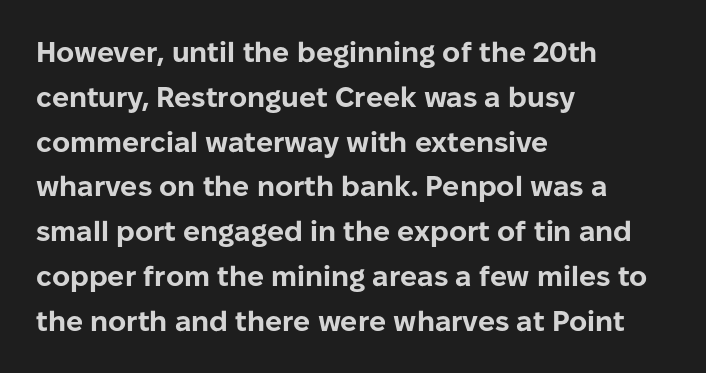
The image shows 28 px bold sans-serif type, upright; set left-aligned, normal line spacing (1.6x), normal letter spacing, not underlined; low stroke contrast and a medium x-height.
